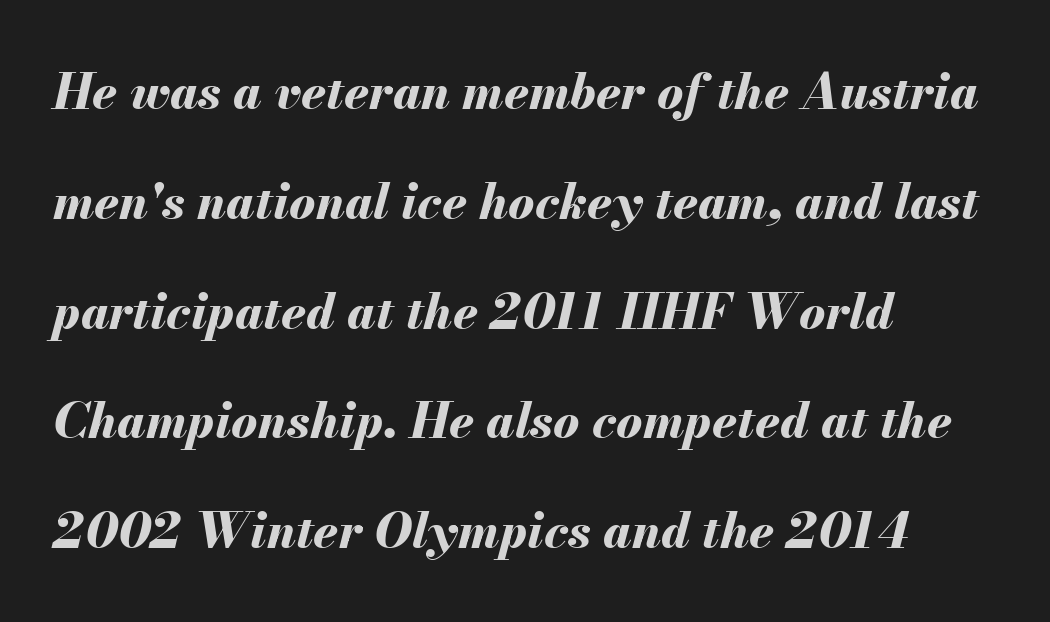
{"italic": "yes", "lean": "right", "slant_degrees": 13, "bold": "yes", "weight": "bold", "width": "normal", "stroke_contrast": "medium", "x_height": "small", "monospaced": "no", "underline": "no", "align": "left", "line_spacing": "loose", "line_spacing_ratio": 2.24, "letter_spacing": "normal", "letter_spacing_em": 0.0, "glyph_px": 49}
